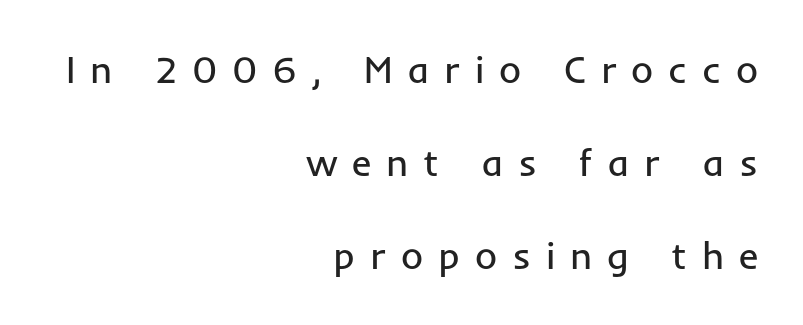
{"serif": "no", "italic": "no", "bold": "no", "weight": "regular", "width": "normal", "stroke_contrast": "low", "x_height": "medium", "monospaced": "no", "underline": "no", "align": "right", "line_spacing": "loose", "line_spacing_ratio": 2.45, "letter_spacing": "wide", "letter_spacing_em": 0.39, "glyph_px": 38}
